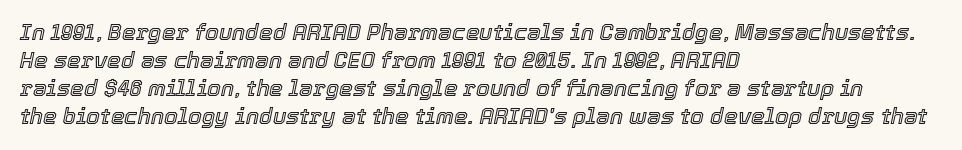
{"italic": "yes", "lean": "right", "slant_degrees": 12, "underline": "no", "align": "left", "line_spacing": "normal", "line_spacing_ratio": 1.28, "letter_spacing": "normal", "letter_spacing_em": 0.0, "glyph_px": 22}
